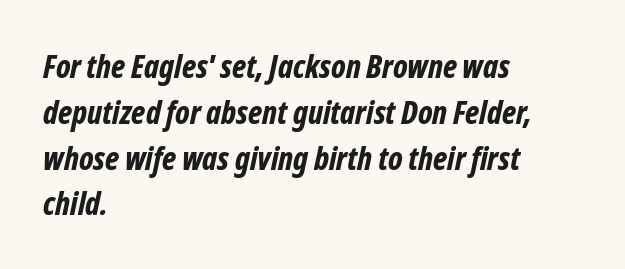
{"italic": "yes", "lean": "right", "slant_degrees": 12, "bold": "yes", "weight": "bold", "width": "condensed", "stroke_contrast": "low", "x_height": "medium", "monospaced": "no", "underline": "no", "align": "left", "line_spacing": "normal", "line_spacing_ratio": 1.43, "letter_spacing": "normal", "letter_spacing_em": 0.0, "glyph_px": 32}
